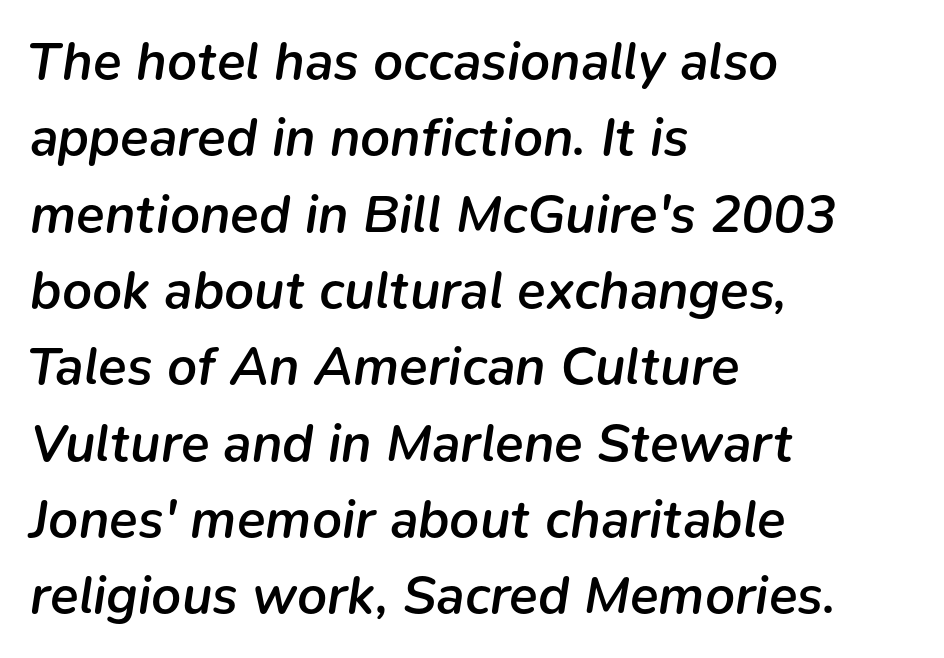
{"italic": "yes", "lean": "right", "slant_degrees": 9, "bold": "semi", "weight": "semibold", "width": "normal", "stroke_contrast": "low", "x_height": "medium", "monospaced": "no", "underline": "no", "align": "left", "line_spacing": "normal", "line_spacing_ratio": 1.44, "letter_spacing": "normal", "letter_spacing_em": 0.0, "glyph_px": 53}
